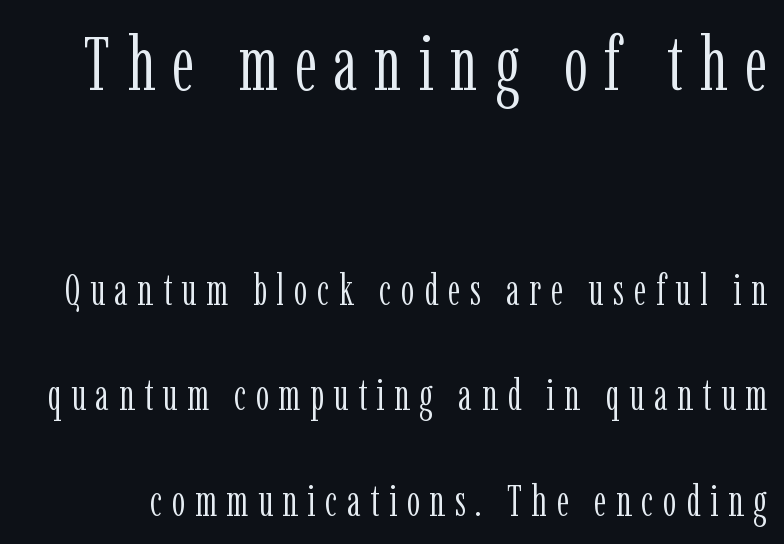
What's the leading like? Stretched, with rows far apart. In terms of letterspacing, this is a distinctly airy, spread setting. The passage shown is typed in a proportional face where columns would drift. Are there feet on the stems? There are — it's a serif. Designer's note — italics off, roman on.
